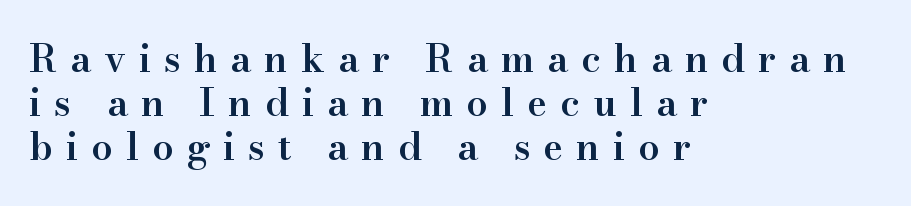
{"serif": "yes", "italic": "no", "bold": "semi", "weight": "semibold", "width": "normal", "stroke_contrast": "high", "x_height": "small", "monospaced": "no", "underline": "no", "align": "left", "line_spacing_ratio": 1.16, "letter_spacing": "wide", "letter_spacing_em": 0.34, "glyph_px": 38}
